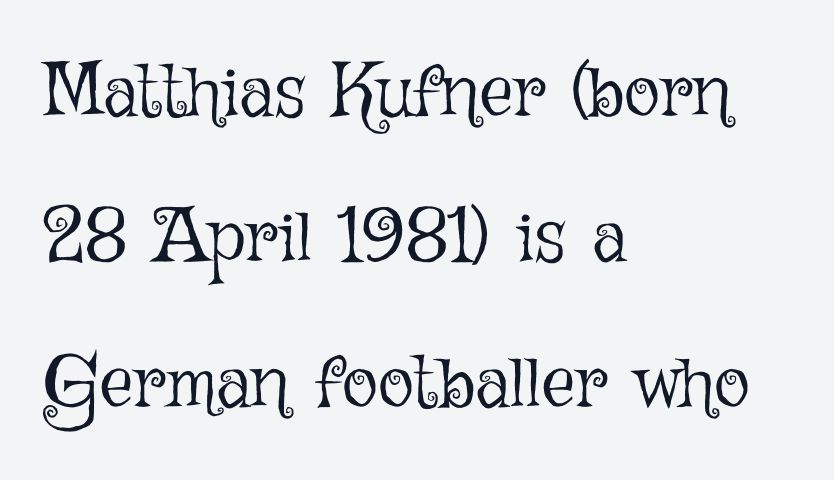
Note the varied advance widths — an 'i' is clearly narrower than an 'm'. The characters are drawn with everyday or finer stroke widths. This sample trades compactness for vertical openness between lines. The paragraph has a hard left edge and a soft right edge. Rendered with straight, roman letterforms. The face used here is rendered with its standard letterfit.
